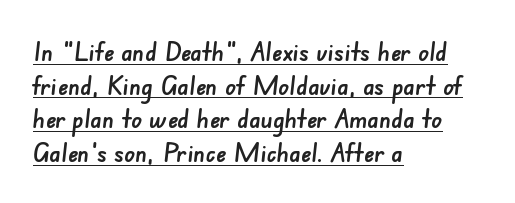
Line beginnings align vertically; line endings do not. Leading matches the norm, producing a regular column. Here the glyphs are tracked normally, forming tight word shapes. The sample's only ornament is a line tracing under the words.
